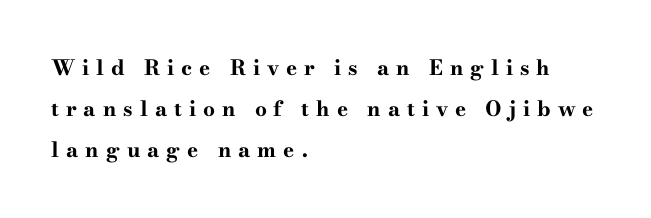
The image shows 21 px bold type, upright; set left-aligned, loose line spacing (1.96x), unusually wide letter spacing (+0.33 em), not underlined.
